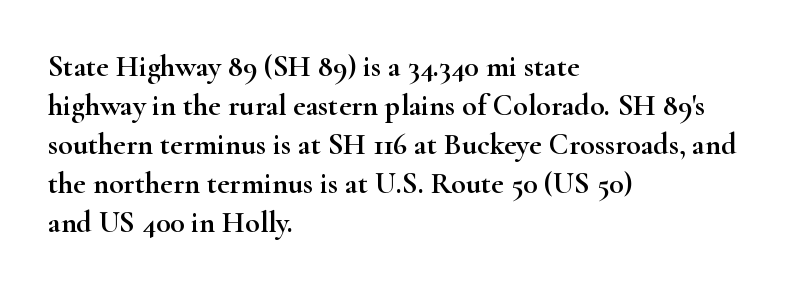
{"serif": "yes", "italic": "no", "width": "wide", "stroke_contrast": "high", "x_height": "small", "monospaced": "no", "underline": "no", "align": "left", "line_spacing": "normal", "line_spacing_ratio": 1.3, "letter_spacing": "normal", "letter_spacing_em": 0.0, "glyph_px": 30}
